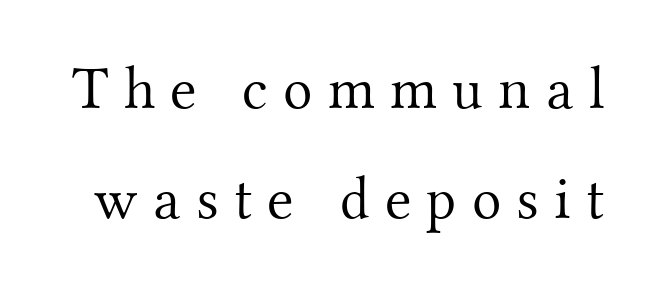
Clear beneath every line of the passage. These lines are rendered in a variable-pitch font. When letters stand straight like this, we call the style roman or upright. Substantial extra tracking has been applied to these lines. Each letter's strokes conclude with small projecting serifs.
